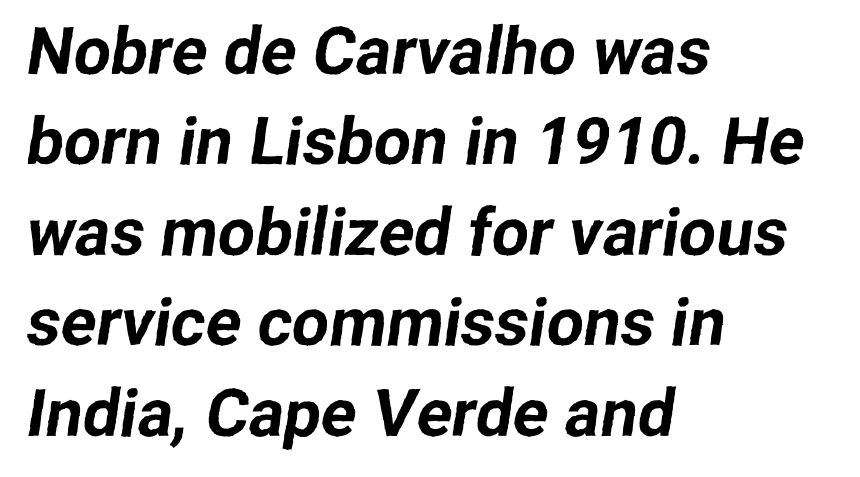
{"serif": "no", "width": "normal", "stroke_contrast": "low", "x_height": "medium", "monospaced": "no", "underline": "no", "align": "left", "line_spacing": "normal", "line_spacing_ratio": 1.37, "letter_spacing": "normal", "letter_spacing_em": 0.0, "glyph_px": 66}
